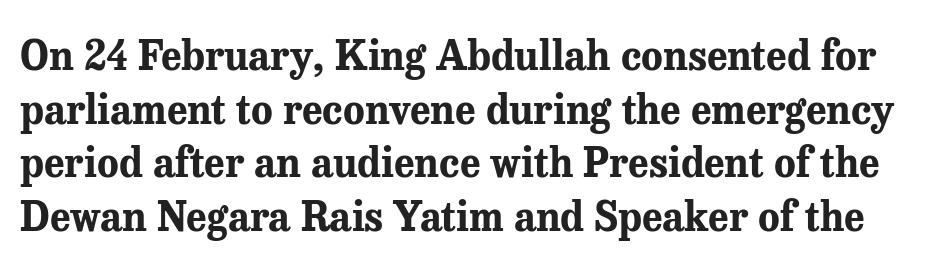
Q: Is the text bold? A: Yes.
Q: Is the text italic (slanted)? A: No, it is upright.
Q: Is the typeface a serif or a sans-serif typeface? A: Serif.
Q: Is the text underlined? A: No.
Q: Is the spacing between letters normal or unusually wide? A: Normal.
Q: Is the spacing between lines tight, normal or loose? A: Normal.
Q: Width (condensed, normal, or wide)? A: Normal.
Q: Stroke contrast? A: Medium.
Q: x-height? A: Medium.
Q: Monospaced? A: No.
